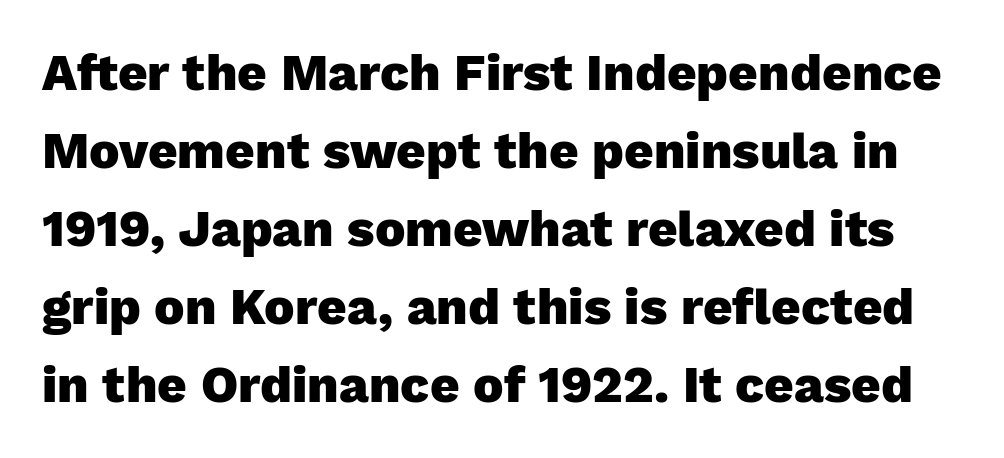
The image shows 51 px heavy sans-serif type, upright; set normal line spacing (1.53x), normal letter spacing, not underlined; low stroke contrast and a medium x-height.
